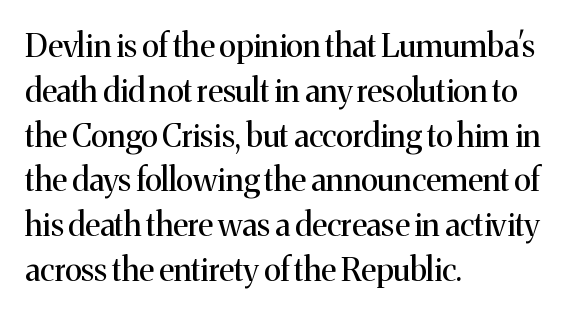
Q: Is the text bold? A: No.
Q: Is the text italic (slanted)? A: No, it is upright.
Q: Is the typeface a serif or a sans-serif typeface? A: Serif.
Q: Is the text underlined? A: No.
Q: How is the paragraph aligned? A: Left-aligned.
Q: Is the spacing between letters normal or unusually wide? A: Normal.
Q: Is the spacing between lines tight, normal or loose? A: Normal.
Q: Width (condensed, normal, or wide)? A: Normal.
Q: Stroke contrast? A: Medium.
Q: x-height? A: Medium.
Q: Monospaced? A: No.
